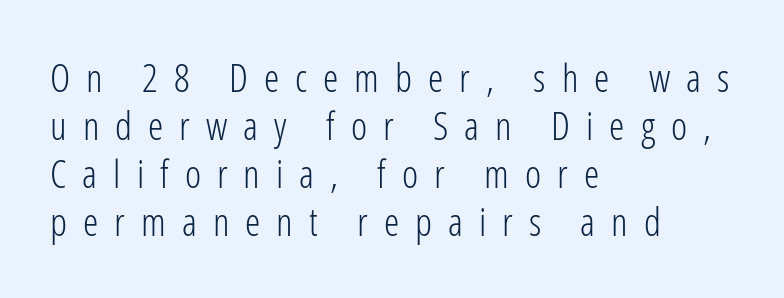
Q: Is the text bold? A: No.
Q: Is the text italic (slanted)? A: No, it is upright.
Q: Is the typeface a serif or a sans-serif typeface? A: Sans-serif.
Q: Is the text underlined? A: No.
Q: How is the paragraph aligned? A: Left-aligned.
Q: Is the spacing between letters normal or unusually wide? A: Unusually wide.
Q: Width (condensed, normal, or wide)? A: Condensed.
Q: Stroke contrast? A: Low.
Q: x-height? A: Medium.
Q: Monospaced? A: No.
